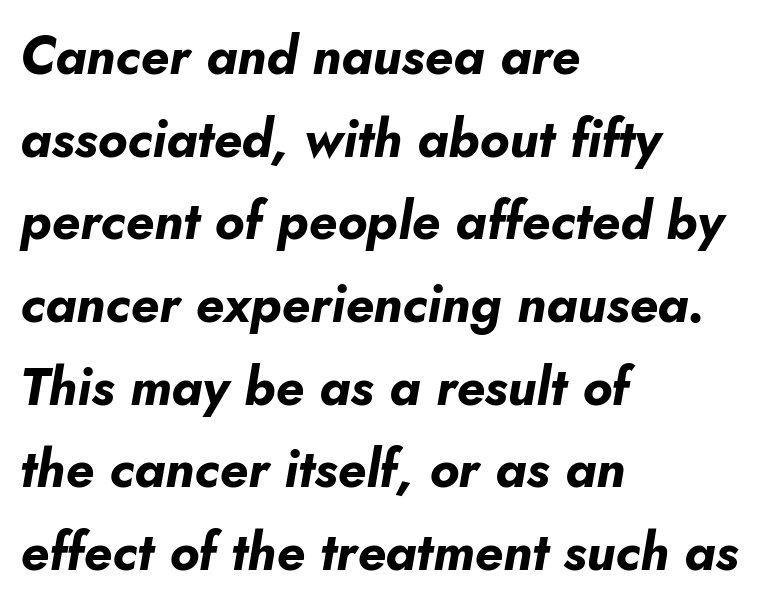
Q: Is the text bold? A: Yes.
Q: Is the text italic (slanted)? A: Yes, it leans right by about 10 degrees.
Q: Is the text underlined? A: No.
Q: How is the paragraph aligned? A: Left-aligned.
Q: Is the spacing between letters normal or unusually wide? A: Normal.
Q: Is the spacing between lines tight, normal or loose? A: Normal.
Q: Width (condensed, normal, or wide)? A: Normal.
Q: Stroke contrast? A: Low.
Q: x-height? A: Small.
Q: Monospaced? A: No.
